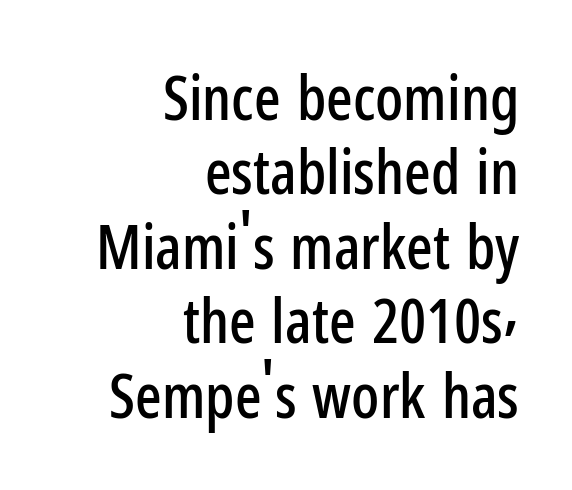
The tracking reads as untouched default to a designer's eye. Check under the words: just untouched page. The designer went with a sans here, leaving each stem footless. The lettering holds an erect, upright posture throughout. Horizontally, the lines are justified to the trailing edge only.
